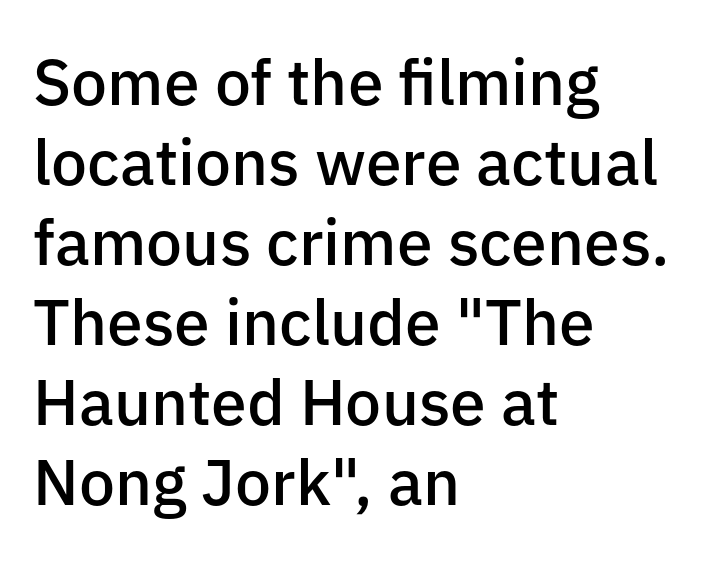
The image shows 64 px semibold sans-serif type, upright; set left-aligned, normal line spacing (1.25x), normal letter spacing, not underlined; low stroke contrast and a medium x-height.
